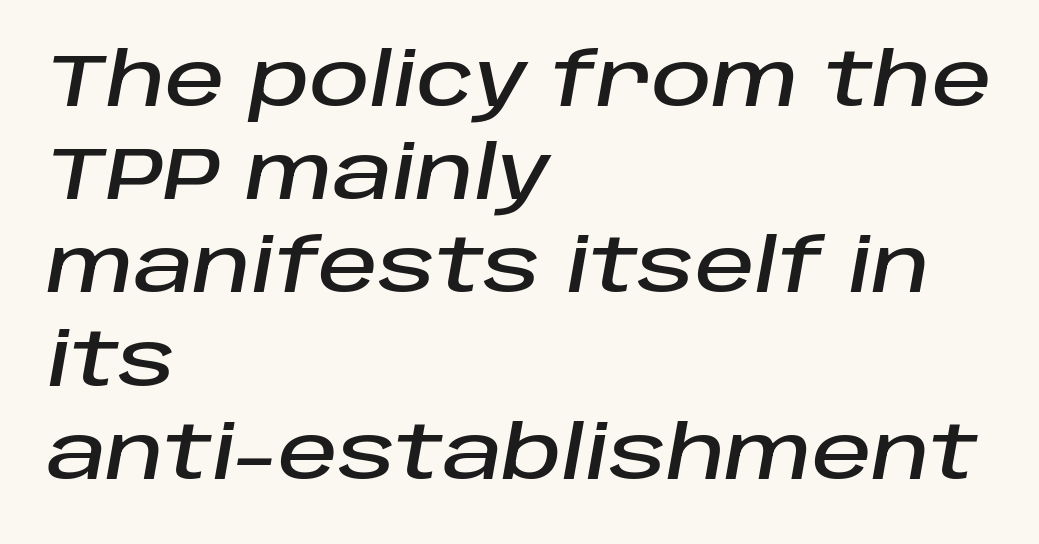
The image shows 74 px text type, italic (leaning right); set left-aligned, normal line spacing (1.26x), normal letter spacing, not underlined; low stroke contrast and a large x-height.
